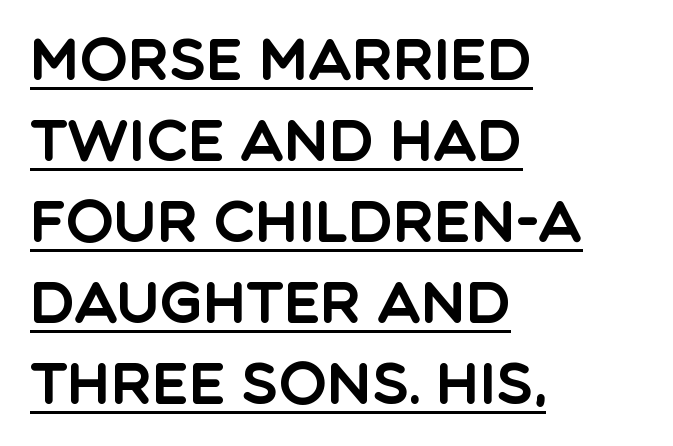
{"serif": "no", "italic": "no", "width": "normal", "x_height": "large", "monospaced": "no", "underline": "yes", "align": "left", "line_spacing": "normal", "line_spacing_ratio": 1.42, "letter_spacing": "normal", "letter_spacing_em": 0.0, "glyph_px": 57}
